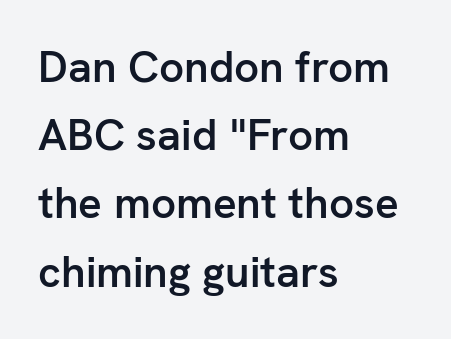
Check where the strokes stop: nothing finishes them off — pure sans. The face used here is proportionally spaced, like ordinary book or web type. Each glyph is drawn with semibold strokes, heavier than normal yet not fully bold. Nobody drew a line under any word here.
